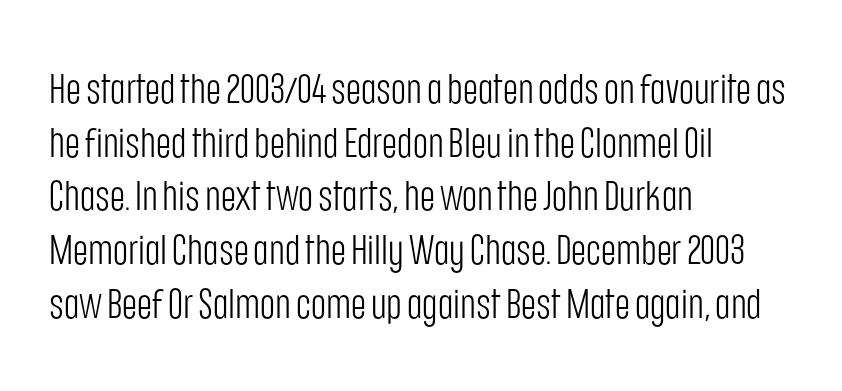
Stroke terminals: plain, sans-serif. Only glyphs here, with clear space below each row. Summary of vertical rhythm: regular, with standard interline spacing. Character widths vary here, with narrow letters taking less room than wide ones. The font's upright variant was chosen for this text. The lines in this sample share a left origin and differ only in where they stop.
